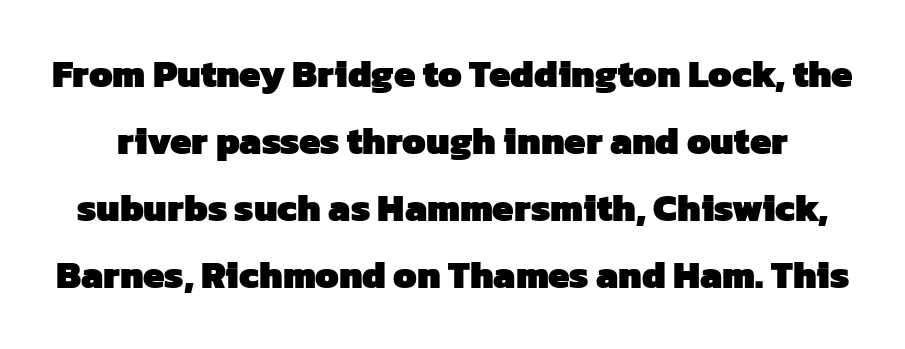
The image shows 38 px heavy sans-serif type; set line spacing 1.76x, normal letter spacing, not underlined; low stroke contrast and a medium x-height.
